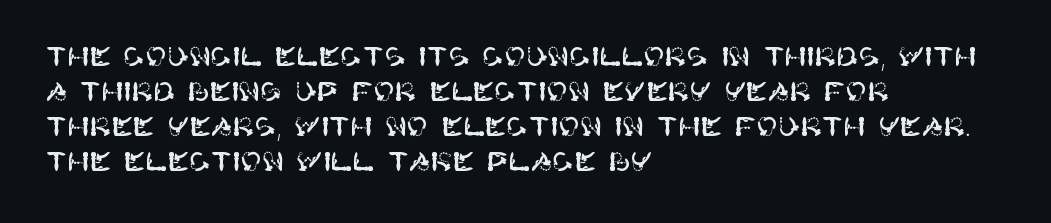
{"italic": "no", "underline": "no", "align": "left", "line_spacing": "normal", "line_spacing_ratio": 1.35, "letter_spacing": "normal", "letter_spacing_em": 0.0, "glyph_px": 26}
